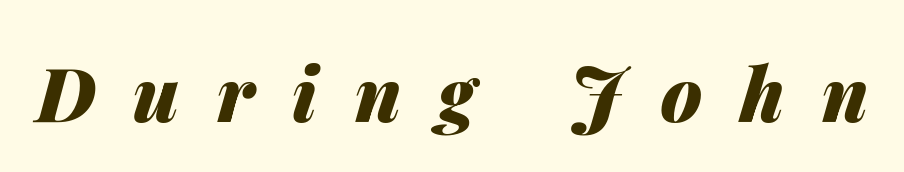
Q: Is the text bold? A: Yes.
Q: Is the text italic (slanted)? A: Yes, it leans right by about 14 degrees.
Q: Is the text underlined? A: No.
Q: Is the spacing between letters normal or unusually wide? A: Unusually wide.
Q: Width (condensed, normal, or wide)? A: Normal.
Q: Stroke contrast? A: Medium.
Q: x-height? A: Medium.
Q: Monospaced? A: No.
